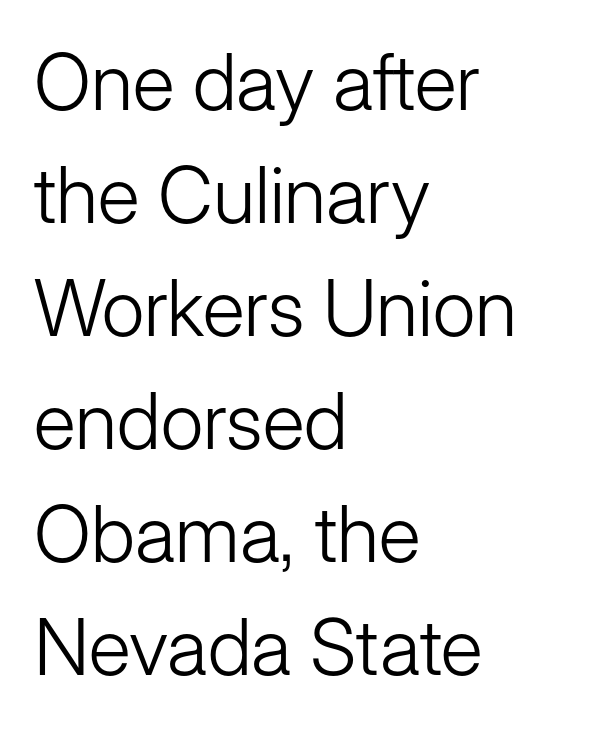
The image shows 78 px light sans-serif type, upright; set left-aligned, normal line spacing (1.45x), normal letter spacing, not underlined; low stroke contrast and a medium x-height.
